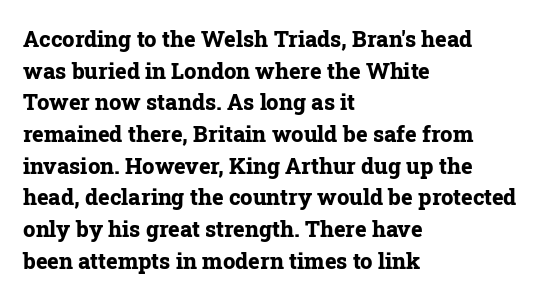
Q: Is the text bold? A: Yes.
Q: Is the text italic (slanted)? A: No, it is upright.
Q: Is the text underlined? A: No.
Q: How is the paragraph aligned? A: Left-aligned.
Q: Is the spacing between letters normal or unusually wide? A: Normal.
Q: Is the spacing between lines tight, normal or loose? A: Normal.
